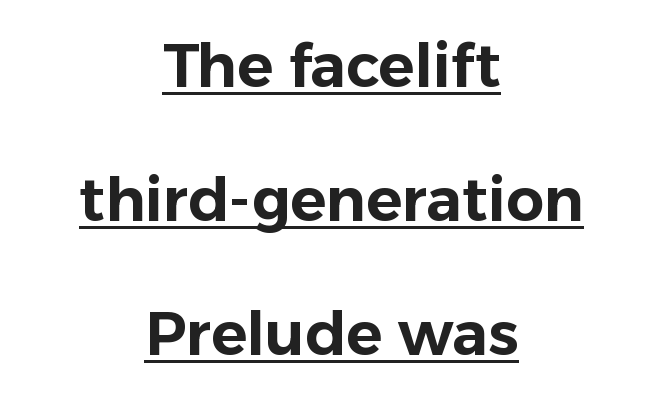
The image shows 60 px sans-serif type, upright; set centered, loose line spacing (2.23x), normal letter spacing, underlined; low stroke contrast and a medium x-height.
